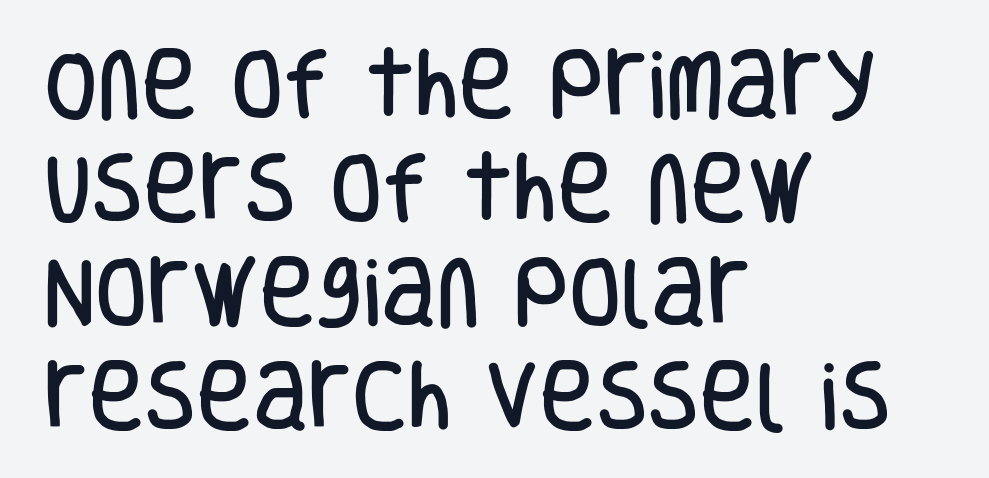
{"serif": "no", "italic": "no", "width": "condensed", "stroke_contrast": "low", "x_height": "large", "monospaced": "no", "underline": "no", "align": "left", "line_spacing": "normal", "line_spacing_ratio": 1.37, "letter_spacing": "normal", "letter_spacing_em": 0.0, "glyph_px": 76}
